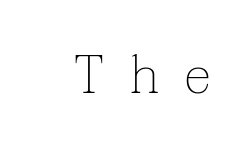
Q: Is the text bold? A: No.
Q: Is the text italic (slanted)? A: No, it is upright.
Q: Is the typeface a serif or a sans-serif typeface? A: Serif.
Q: Is the text underlined? A: No.
Q: Is the spacing between letters normal or unusually wide? A: Unusually wide.
Q: Width (condensed, normal, or wide)? A: Normal.
Q: Stroke contrast? A: Low.
Q: x-height? A: Medium.
Q: Monospaced? A: No.
